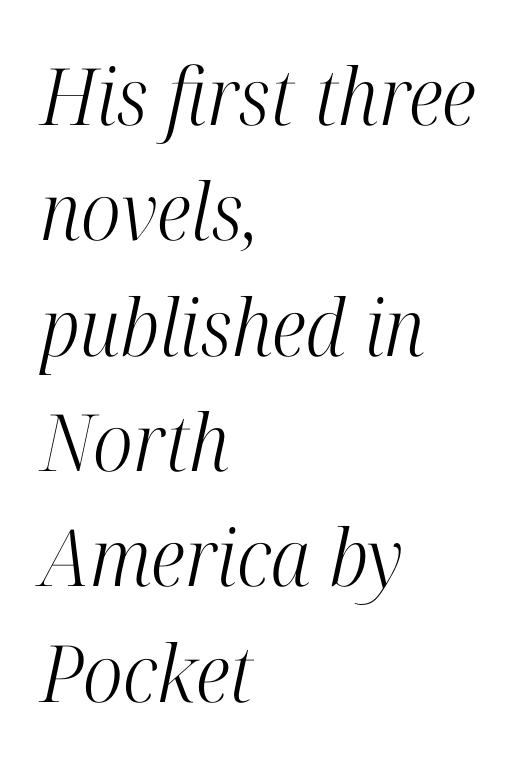
The image shows 79 px light, condensed serif type, italic (leaning right); set left-aligned, normal line spacing (1.46x), normal letter spacing, not underlined; high stroke contrast and a medium x-height.
